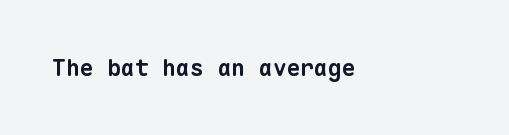
The passage shown is not underscored anywhere. Each line starts at the same left margin while the right side varies. What weight is shown? A full bold with thick strokes. Inter-character spacing is left at the font's built-in metrics.
